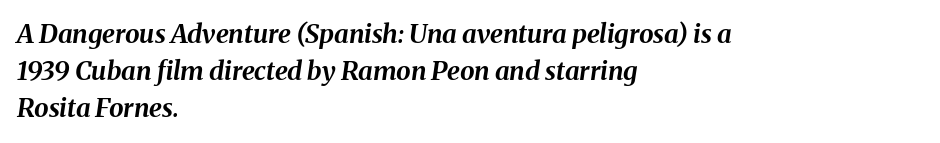
Q: Is the text bold? A: Yes.
Q: Is the text italic (slanted)? A: Yes, it leans right by about 8 degrees.
Q: Is the text underlined? A: No.
Q: How is the paragraph aligned? A: Left-aligned.
Q: Is the spacing between letters normal or unusually wide? A: Normal.
Q: Is the spacing between lines tight, normal or loose? A: Normal.
